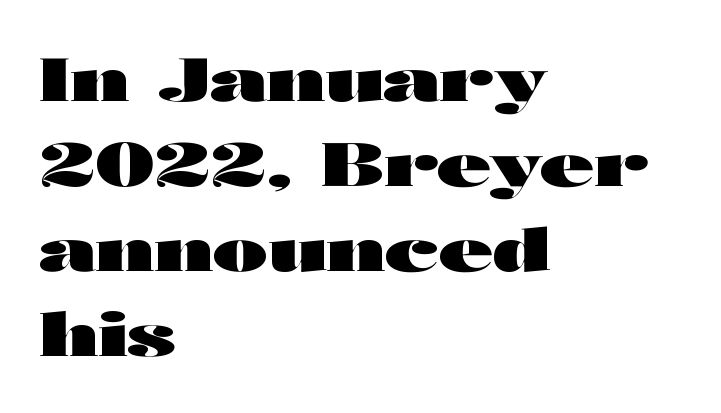
{"italic": "no", "bold": "yes", "weight": "heavy", "width": "wide", "stroke_contrast": "high", "x_height": "medium", "monospaced": "no", "underline": "no", "align": "left", "line_spacing": "normal", "line_spacing_ratio": 1.44, "letter_spacing": "normal", "letter_spacing_em": 0.0, "glyph_px": 59}
